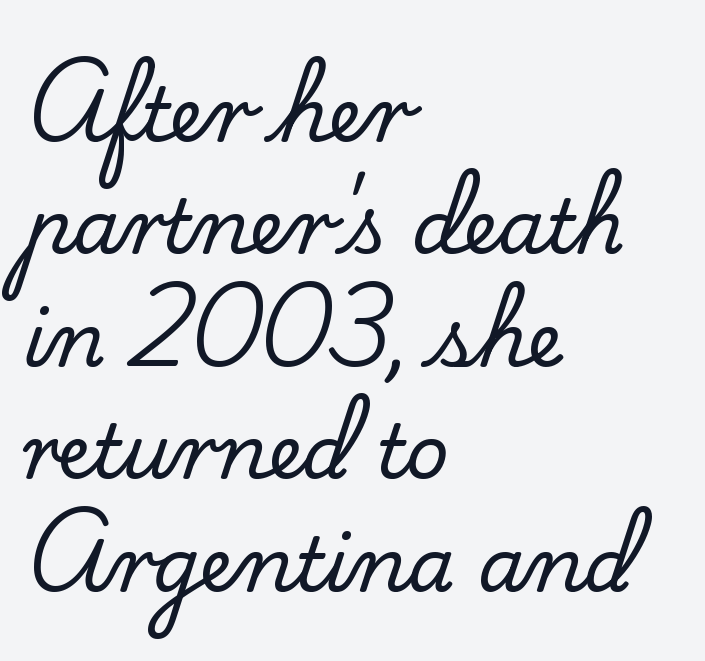
This is serif lettering, the kind often seen in printed books. The gaps between neighbouring characters are ordinary and unremarkable. Character widths vary here, with narrow letters taking less room than wide ones.
